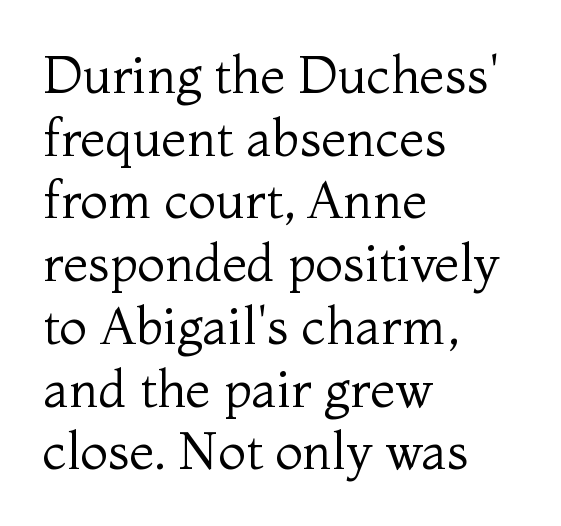
The image shows 51 px regular-weight serif type, upright; set left-aligned, line spacing 1.23x, normal letter spacing, not underlined; medium stroke contrast and a medium x-height.
